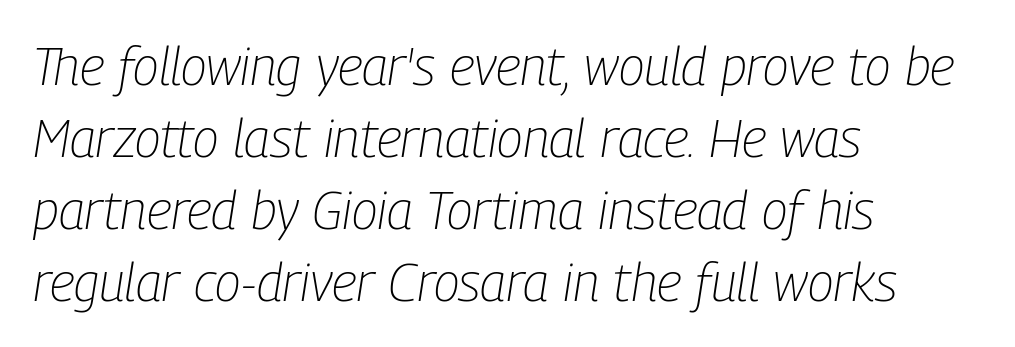
{"italic": "yes", "lean": "right", "slant_degrees": 9, "bold": "no", "weight": "light", "width": "condensed", "stroke_contrast": "low", "x_height": "medium", "monospaced": "no", "underline": "no", "align": "left", "line_spacing": "normal", "line_spacing_ratio": 1.36, "letter_spacing": "normal", "letter_spacing_em": 0.0, "glyph_px": 53}
